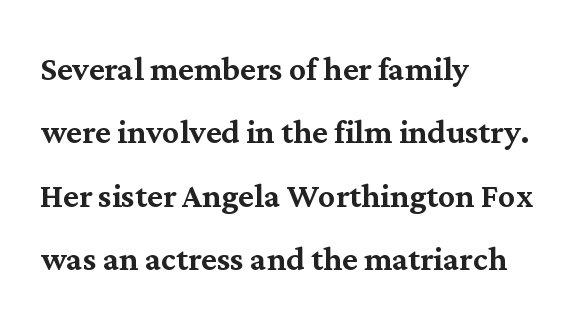
The vertical gap from one line to the next is medium. Proportional: the letters do not fall into vertical columns. The rendering keeps characters at their native spacing. Little horizontal feet cap the strokes, marking this as serif type. Italic? Not at all — the glyphs are vertical.
